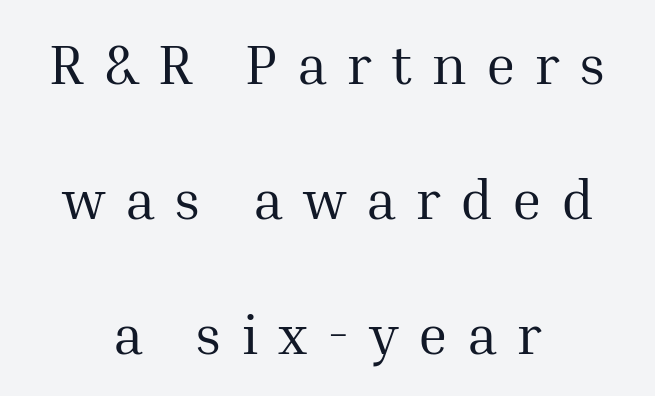
{"serif": "yes", "italic": "no", "bold": "no", "weight": "regular", "width": "normal", "stroke_contrast": "medium", "x_height": "medium", "monospaced": "no", "underline": "no", "align": "center", "line_spacing": "loose", "line_spacing_ratio": 2.41, "letter_spacing": "wide", "letter_spacing_em": 0.35, "glyph_px": 56}
